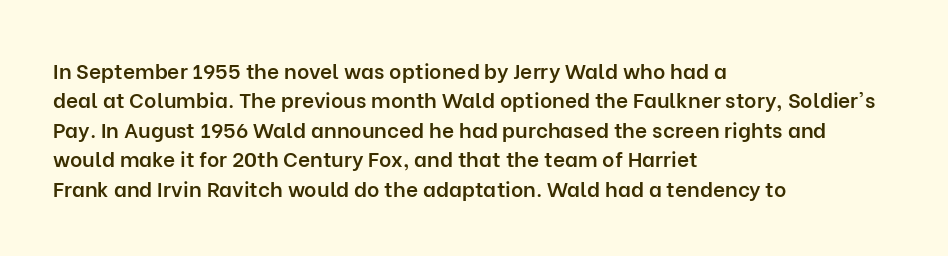
The image shows 21 px text type, upright; set left-aligned, normal line spacing (1.4x), normal letter spacing, not underlined.
